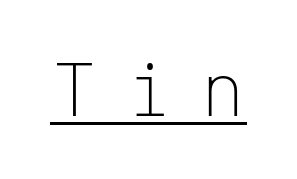
Q: Is the text bold? A: No.
Q: Is the text italic (slanted)? A: No, it is upright.
Q: Is the typeface a serif or a sans-serif typeface? A: Sans-serif.
Q: Is the text underlined? A: Yes.
Q: Is the spacing between letters normal or unusually wide? A: Unusually wide.
Q: Width (condensed, normal, or wide)? A: Normal.
Q: Stroke contrast? A: Low.
Q: x-height? A: Medium.
Q: Monospaced? A: Yes.
